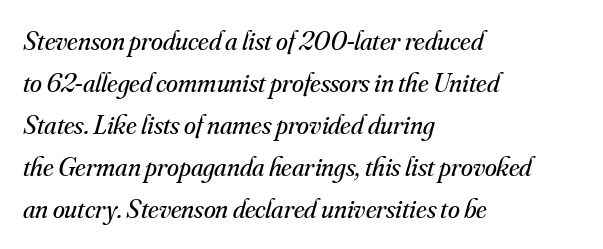
The image shows 27 px text type, italic (leaning right); set left-aligned, normal line spacing (1.56x), normal letter spacing, not underlined.
